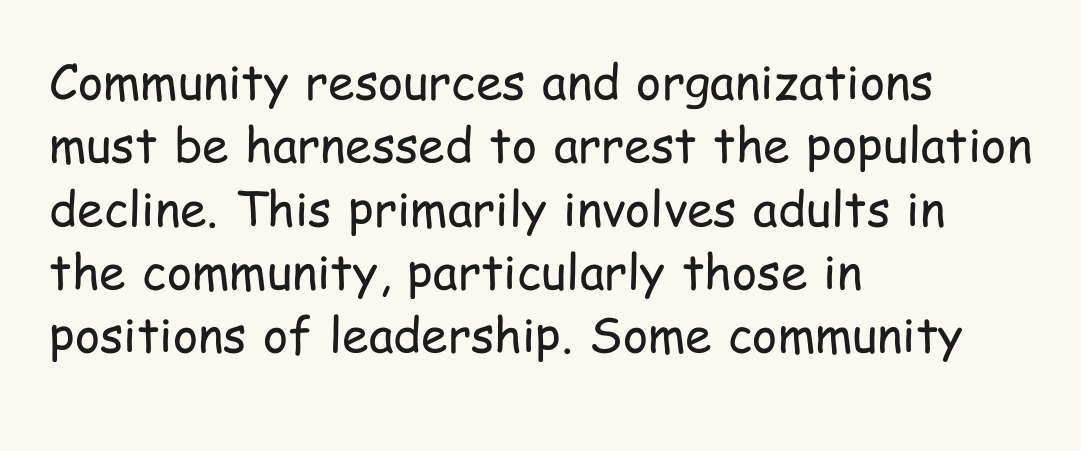
{"serif": "no", "italic": "no", "bold": "no", "weight": "regular", "width": "condensed", "stroke_contrast": "low", "x_height": "medium", "monospaced": "no", "underline": "no", "align": "left", "line_spacing": "normal", "line_spacing_ratio": 1.32, "letter_spacing": "normal", "letter_spacing_em": 0.0, "glyph_px": 48}
